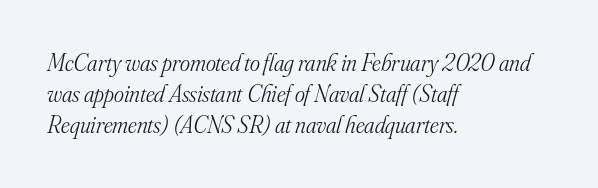
Looking at the ascenders, they clearly lean. Has an underline been added? It has not. Weight class: somewhere from thin through regular. These lines are set flush left with a ragged right edge.
